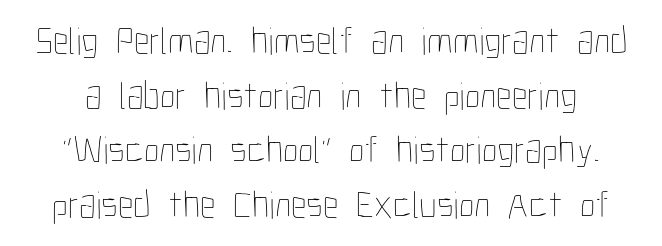
Q: Is the text bold? A: No.
Q: Is the text italic (slanted)? A: No, it is upright.
Q: Is the text underlined? A: No.
Q: Is the spacing between letters normal or unusually wide? A: Normal.
Q: Is the spacing between lines tight, normal or loose? A: Normal.
Q: Width (condensed, normal, or wide)? A: Condensed.
Q: Stroke contrast? A: Low.
Q: x-height? A: Medium.
Q: Monospaced? A: No.
